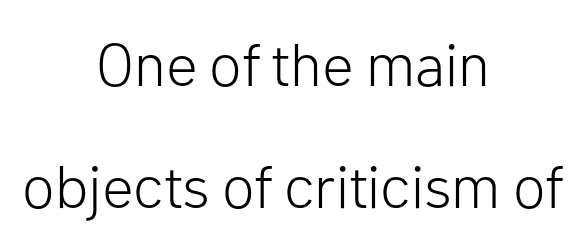
The face used here is proportionally spaced, like ordinary book or web type. Both edges are ragged and mirror each other, which tells us the setting is centered. This is the regular roman posture of the typeface. Reading down the column, the eye jumps a long way to each next line. The gap between lines stays unmarked.
